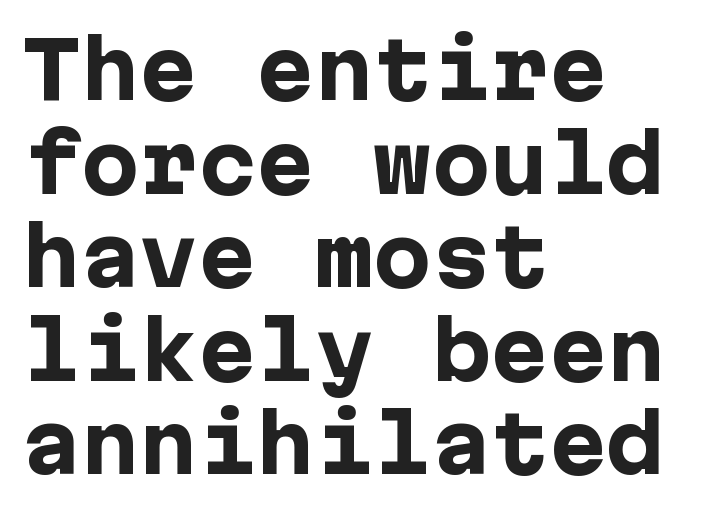
The image shows 78 px heavy sans-serif type, upright; set left-aligned, line spacing 1.2x, normal letter spacing, not underlined; low stroke contrast and a medium x-height.
